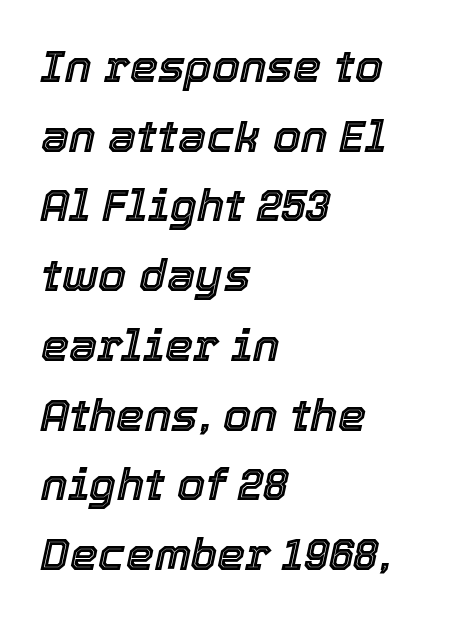
Leftover space on each line is placed entirely after the last word. Check the space under the baseline: it is left empty. In terms of posture, this sample is oblique. Tracking here is standard; glyphs follow each other at the usual distance. Here the designer chose a conventional face with non-uniform glyph widths.
